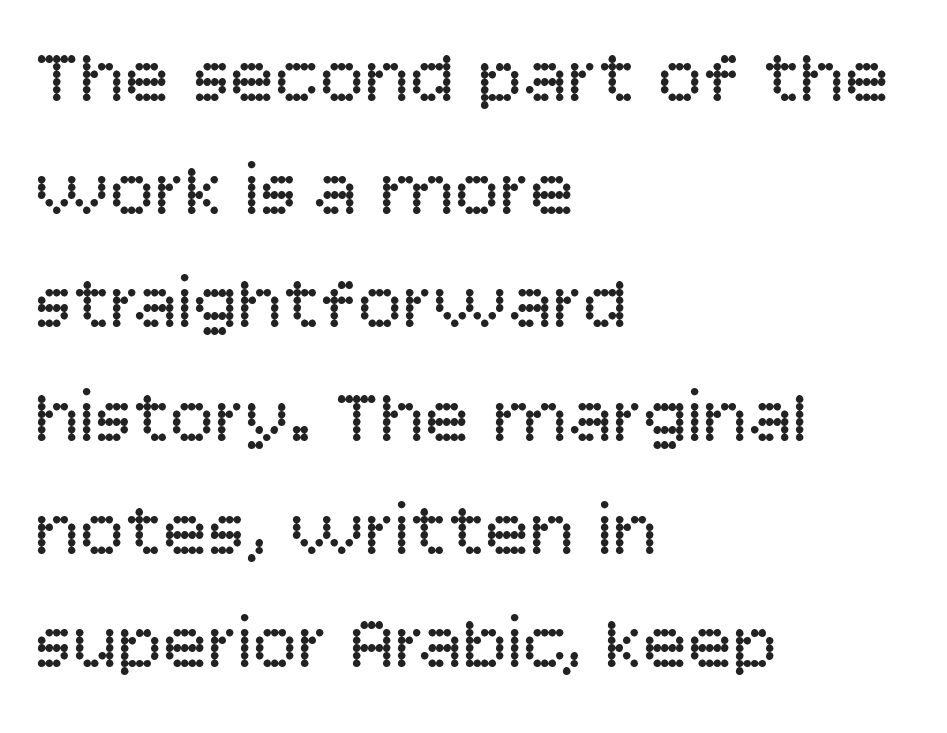
Q: Is the text bold? A: No.
Q: Is the text italic (slanted)? A: No, it is upright.
Q: Is the typeface a serif or a sans-serif typeface? A: Sans-serif.
Q: Is the text underlined? A: No.
Q: How is the paragraph aligned? A: Left-aligned.
Q: Is the spacing between letters normal or unusually wide? A: Normal.
Q: Is the spacing between lines tight, normal or loose? A: Normal.
Q: Width (condensed, normal, or wide)? A: Normal.
Q: Stroke contrast? A: Low.
Q: x-height? A: Large.
Q: Monospaced? A: No.
